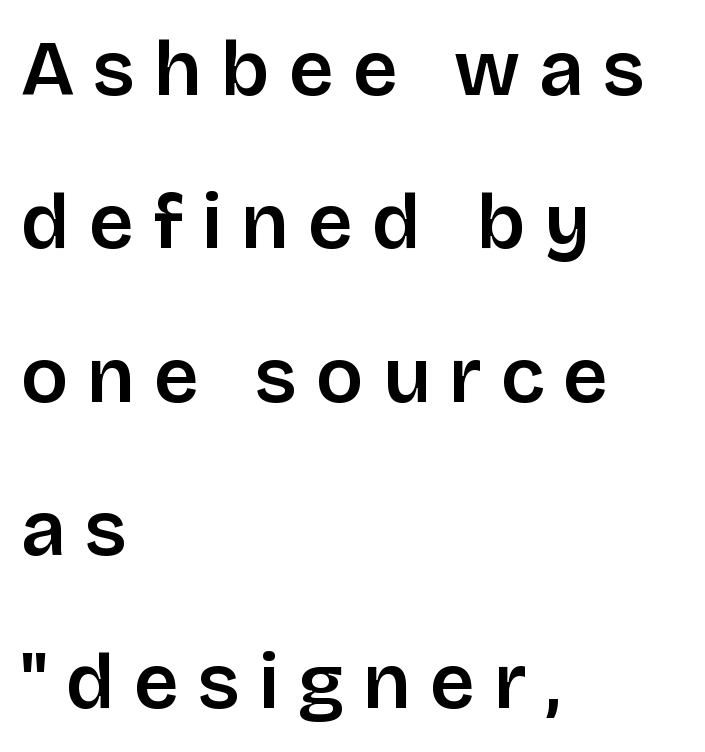
{"serif": "no", "italic": "no", "bold": "semi", "weight": "semibold", "width": "normal", "stroke_contrast": "low", "x_height": "large", "monospaced": "no", "underline": "no", "align": "left", "line_spacing": "loose", "line_spacing_ratio": 1.94, "letter_spacing": "wide", "letter_spacing_em": 0.24, "glyph_px": 79}
